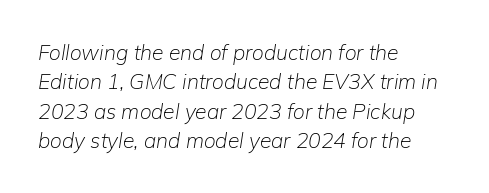
{"italic": "yes", "lean": "right", "slant_degrees": 9, "bold": "no", "underline": "no", "align": "left", "line_spacing": "normal", "line_spacing_ratio": 1.4, "letter_spacing": "normal", "letter_spacing_em": 0.0, "glyph_px": 21}
